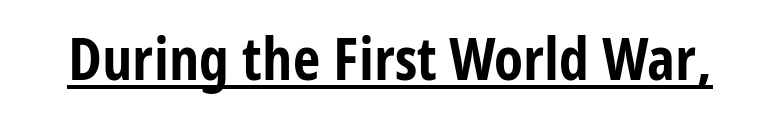
Q: Is the text bold? A: Yes.
Q: Is the text italic (slanted)? A: No, it is upright.
Q: Is the typeface a serif or a sans-serif typeface? A: Sans-serif.
Q: Is the text underlined? A: Yes.
Q: Is the spacing between letters normal or unusually wide? A: Normal.
Q: Width (condensed, normal, or wide)? A: Condensed.
Q: Stroke contrast? A: Low.
Q: x-height? A: Medium.
Q: Monospaced? A: No.
